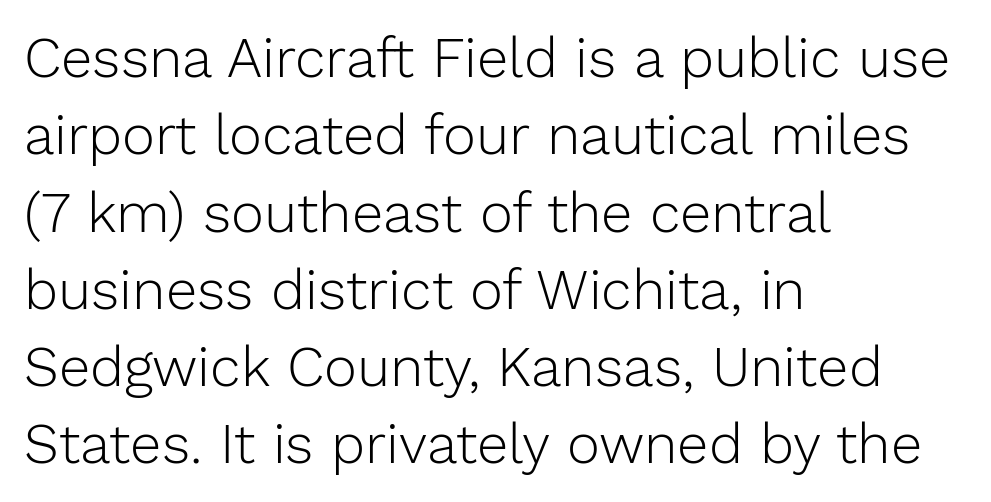
Where is the straight margin? On the left. The axis of the letterforms is exactly vertical. Is the stroke heavy? The answer is a plain regular-or-lighter. Underlining? Definitely not there.
